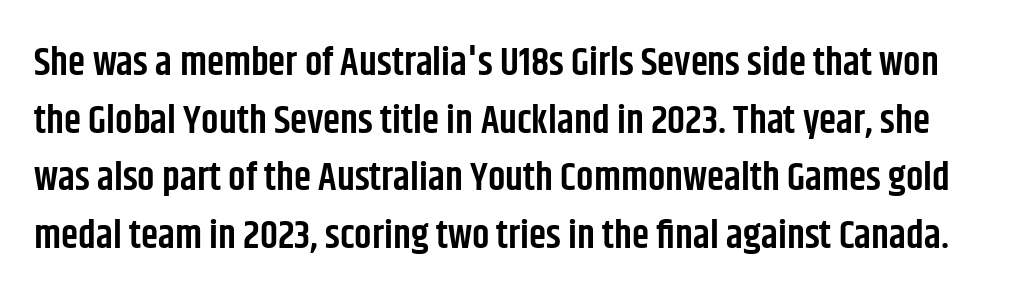
Semibold letterforms, between regular and bold. The foot of each line stays bare and open. The passage shown is typed in a proportional face where columns would drift. The text was rendered using a sans face with plain stroke endings. How are the letters spaced? Ordinarily, with no added tracking.
